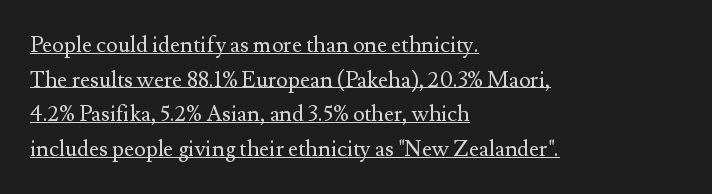
Q: Is the text bold? A: No.
Q: Is the text italic (slanted)? A: No, it is upright.
Q: Is the text underlined? A: Yes.
Q: How is the paragraph aligned? A: Left-aligned.
Q: Is the spacing between letters normal or unusually wide? A: Normal.
Q: Is the spacing between lines tight, normal or loose? A: Normal.
